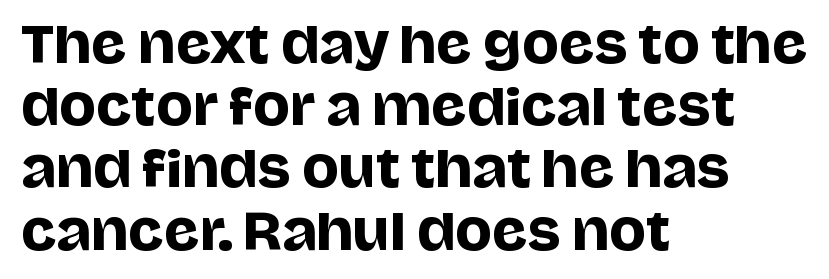
{"serif": "no", "italic": "no", "width": "normal", "stroke_contrast": "low", "x_height": "large", "monospaced": "no", "underline": "no", "align": "left", "line_spacing": "normal", "line_spacing_ratio": 1.27, "letter_spacing": "normal", "letter_spacing_em": 0.0, "glyph_px": 49}
